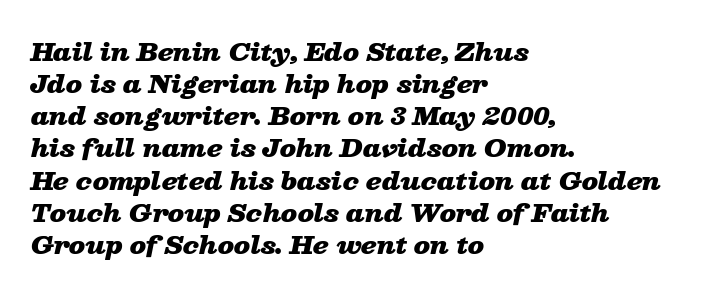
The image shows 24 px bold type, italic (leaning right); set left-aligned, normal line spacing (1.34x), normal letter spacing, not underlined.
